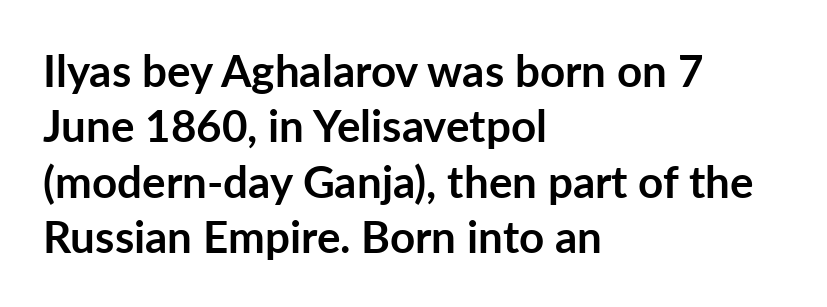
{"serif": "no", "italic": "no", "bold": "yes", "weight": "semibold", "width": "normal", "stroke_contrast": "low", "x_height": "medium", "monospaced": "no", "underline": "no", "align": "left", "line_spacing": "normal", "line_spacing_ratio": 1.26, "letter_spacing": "normal", "letter_spacing_em": 0.0, "glyph_px": 44}
